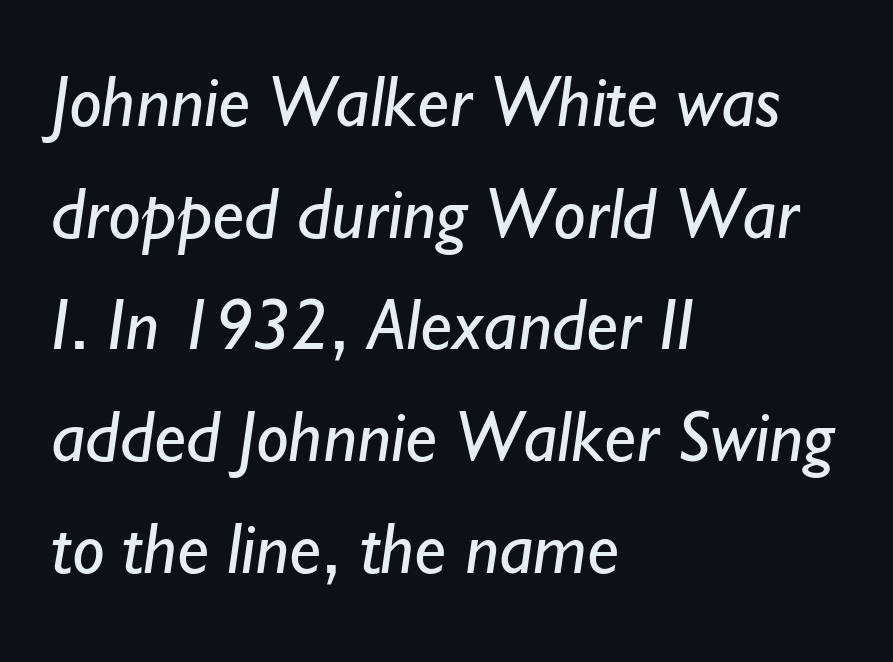
The image shows 73 px regular-weight sans-serif type; set left-aligned, normal line spacing (1.53x), normal letter spacing, not underlined; low stroke contrast and a small x-height.
